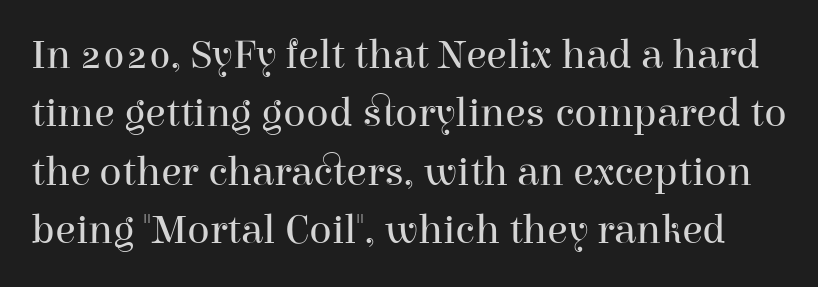
The image shows 42 px regular-weight serif type, upright; set normal line spacing (1.39x), normal letter spacing, not underlined; high stroke contrast and a medium x-height.
